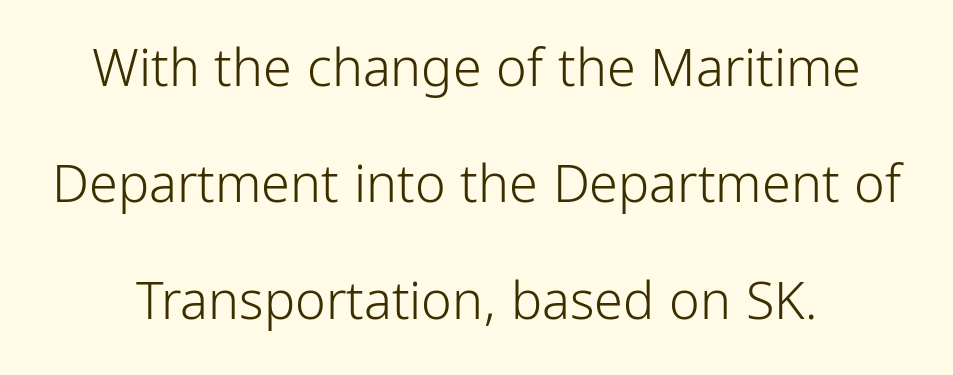
Heaviness? Minimal to ordinary, like unemphasized prose. Leading is clearly above the norm, producing a sparse column. The designer went with a sans here, leaving each stem footless. The letters stand upright; this is a roman face. Proportional: the letters do not fall into vertical columns.
